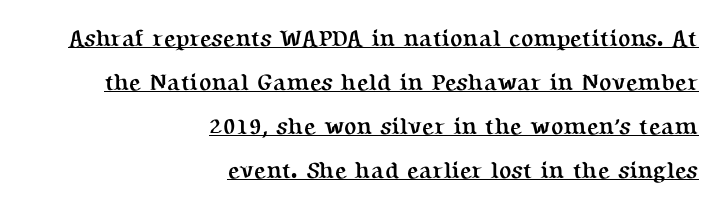
The image shows 23 px bold type, upright; set right-aligned, loose line spacing (1.92x), normal letter spacing, underlined.
